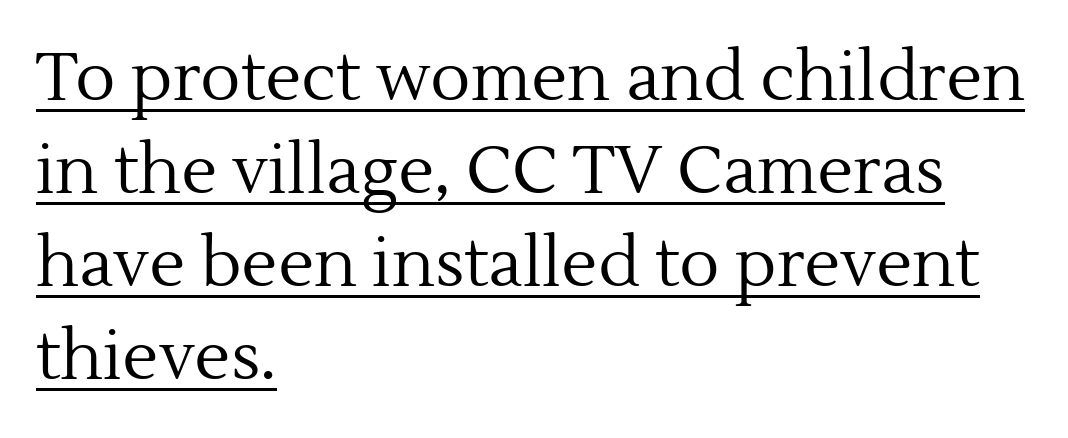
The strokes are not fattened; the text isn't bold. The lettering is marked with a stroke running underneath it. Which margin do the lines hug? The left one — the right edge is uneven. Each new line begins a customary step beneath the previous one. The glyphs in this specimen are seriffed.
